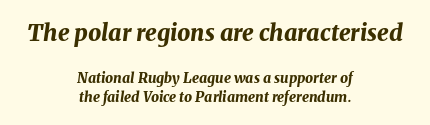
{"italic": "yes", "lean": "right", "slant_degrees": 8, "bold": "yes", "underline": "no", "align": "center", "line_spacing": "normal", "line_spacing_ratio": 1.4, "letter_spacing": "normal", "letter_spacing_em": 0.0, "larger_block": "first", "size_ratio": 1.64, "glyph_px": 23}
